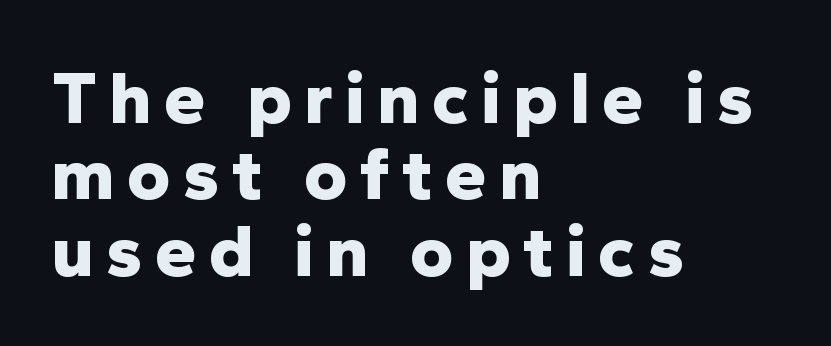
Alignment: flush left. Students, this is bold: see how much ink each stroke carries. The lettering holds an erect, upright posture throughout. Classification — sans serif.
